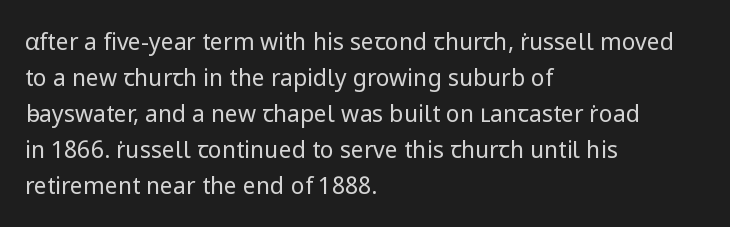
The image shows 23 px text type, upright; set left-aligned, normal line spacing (1.57x), normal letter spacing, not underlined.
